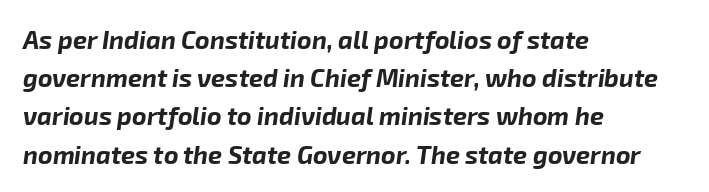
{"italic": "yes", "lean": "right", "slant_degrees": 8, "bold": "yes", "underline": "no", "align": "left", "line_spacing": "normal", "line_spacing_ratio": 1.53, "letter_spacing": "normal", "letter_spacing_em": 0.0, "glyph_px": 25}
